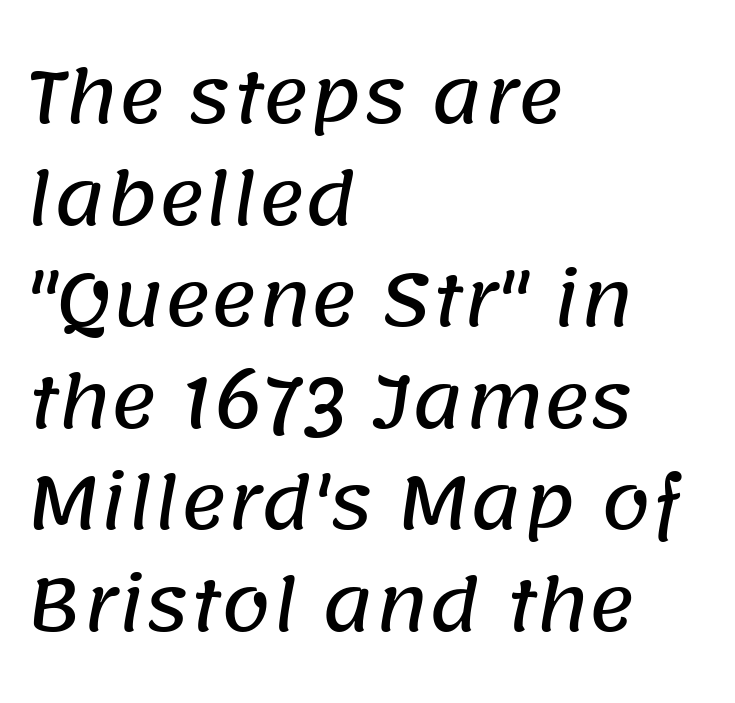
Q: Is the typeface a serif or a sans-serif typeface? A: Sans-serif.
Q: Is the text underlined? A: No.
Q: How is the paragraph aligned? A: Left-aligned.
Q: Is the spacing between letters normal or unusually wide? A: Normal.
Q: Is the spacing between lines tight, normal or loose? A: Normal.
Q: Width (condensed, normal, or wide)? A: Normal.
Q: Stroke contrast? A: Low.
Q: x-height? A: Large.
Q: Monospaced? A: No.
